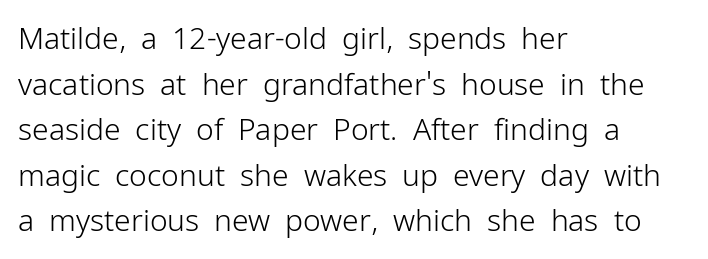
Q: Is the text bold? A: No.
Q: Is the text italic (slanted)? A: No, it is upright.
Q: Is the typeface a serif or a sans-serif typeface? A: Sans-serif.
Q: Is the text underlined? A: No.
Q: How is the paragraph aligned? A: Left-aligned.
Q: Is the spacing between letters normal or unusually wide? A: Normal.
Q: Is the spacing between lines tight, normal or loose? A: Normal.
Q: Width (condensed, normal, or wide)? A: Normal.
Q: Stroke contrast? A: Low.
Q: x-height? A: Medium.
Q: Monospaced? A: No.
